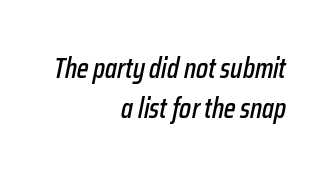
Spacing verdict: proportional, widths tailored to each character. Style check: oblique. Lines of text with bare space underneath. The line texture is even and compact thanks to regular tracking. The block of text has a typical density, with ordinary space between rows. Is the block centered? No — it sits flush against the right margin.
